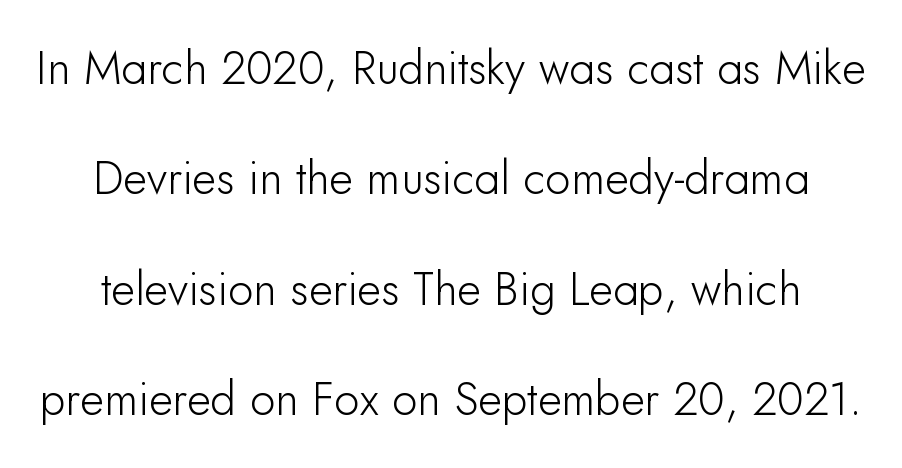
{"serif": "no", "italic": "no", "width": "normal", "stroke_contrast": "low", "x_height": "small", "monospaced": "no", "underline": "no", "line_spacing": "loose", "line_spacing_ratio": 2.4, "letter_spacing": "normal", "letter_spacing_em": 0.0, "glyph_px": 46}
